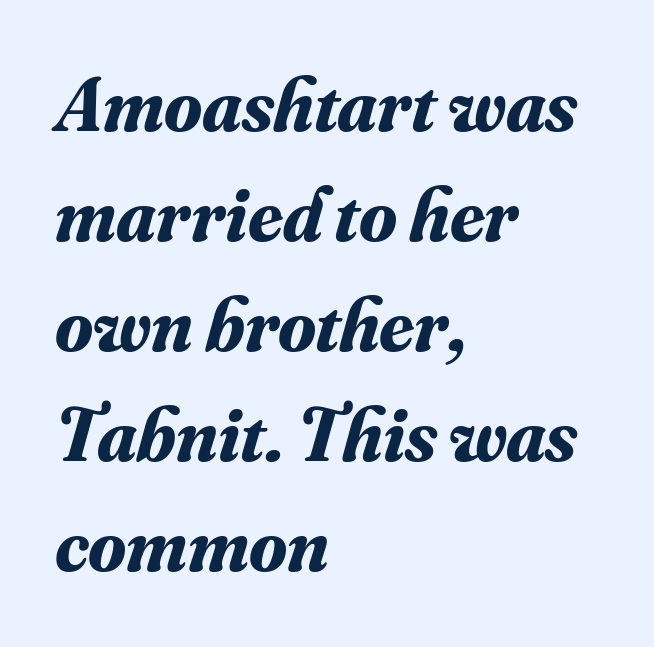
{"serif": "yes", "italic": "yes", "lean": "right", "slant_degrees": 16, "bold": "yes", "weight": "bold", "width": "normal", "stroke_contrast": "medium", "x_height": "small", "monospaced": "no", "underline": "no", "align": "left", "line_spacing": "normal", "line_spacing_ratio": 1.43, "letter_spacing": "normal", "letter_spacing_em": 0.0, "glyph_px": 77}
